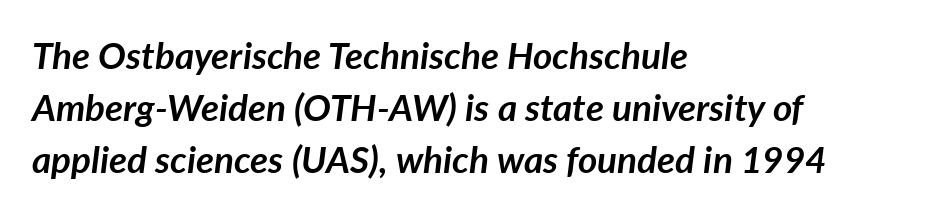
{"italic": "yes", "lean": "right", "slant_degrees": 7, "bold": "yes", "weight": "semibold", "width": "normal", "stroke_contrast": "low", "x_height": "medium", "monospaced": "no", "underline": "no", "align": "left", "line_spacing": "normal", "line_spacing_ratio": 1.4, "letter_spacing": "normal", "letter_spacing_em": 0.0, "glyph_px": 37}
